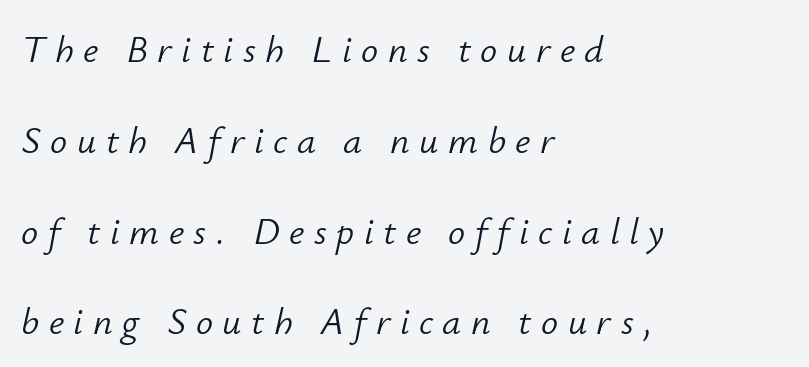
The letters advance in unequal steps, a hallmark of proportional type. In terms of posture, this sample is oblique. The typeface has the unassuming heft of standard copy or less. Which margin do the lines hug? The left one — the right edge is uneven. The foot of each line stays bare and open. Vertically, the passage feels expansive, rows floating well apart.
